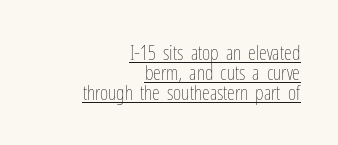
Style check: upright. These lines huddle together more closely than default settings would place them. A light-to-regular cut is what we see here. The rag falls on the left side of this text block. Each word holds together tightly as a unit, with standard inter-letter gaps.
